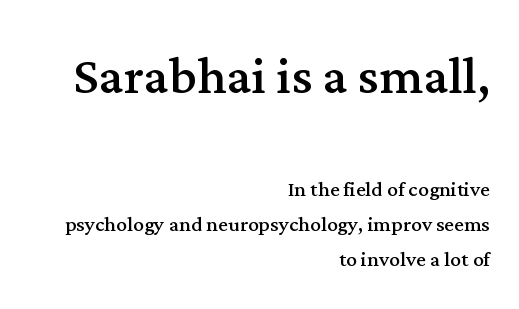
The passage shown is typed in a proportional face where columns would drift. Classification — serif. If you drew a ruler down the right edge, every line would touch it. Size hierarchy here favors the leading block over the trailing one.
